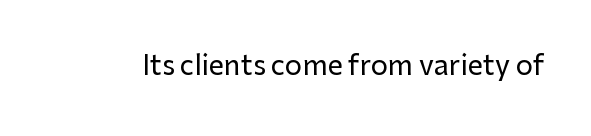
This rendering leaves character spacing at its baseline value. Has an underline been added? It has not. No italicization has been applied; the sample stays upright.
